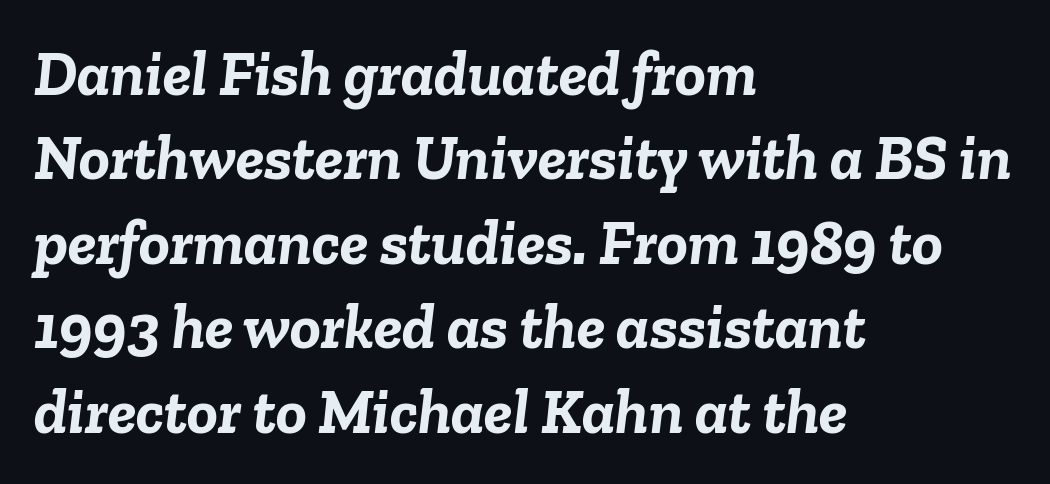
Is the type bold? Yes — the strokes are clearly thick and heavy. Notice how the stems are inclined rather than vertical — that's the hallmark of italics. Rule under the text: the space is simply empty. Whoever set this chose a conventional vertical rhythm. Caption: standard tracking, unaltered. Varying glyph widths throughout — classic text-font behaviour.
